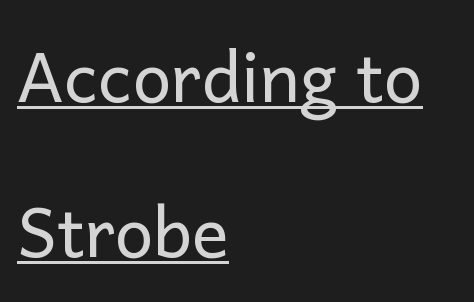
The image shows 69 px regular-weight sans-serif type, upright; set left-aligned, loose line spacing (2.25x), normal letter spacing, underlined; low stroke contrast and a medium x-height.
